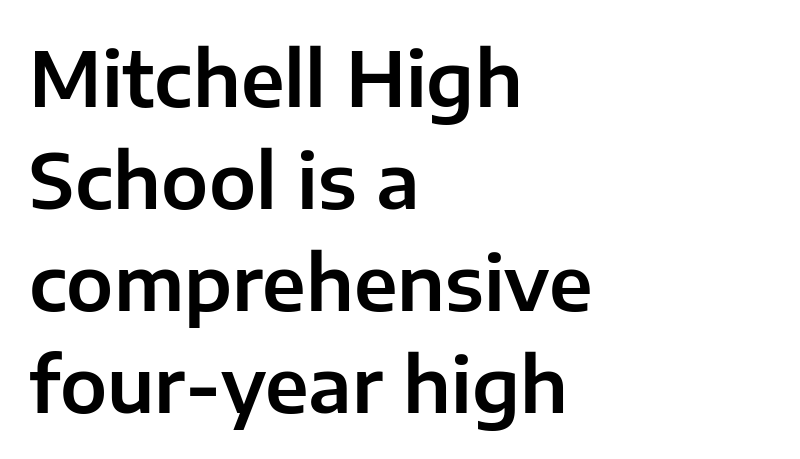
{"serif": "no", "italic": "no", "width": "normal", "stroke_contrast": "low", "x_height": "medium", "monospaced": "no", "underline": "no", "align": "left", "line_spacing": "normal", "line_spacing_ratio": 1.36, "letter_spacing": "normal", "letter_spacing_em": 0.0, "glyph_px": 75}
